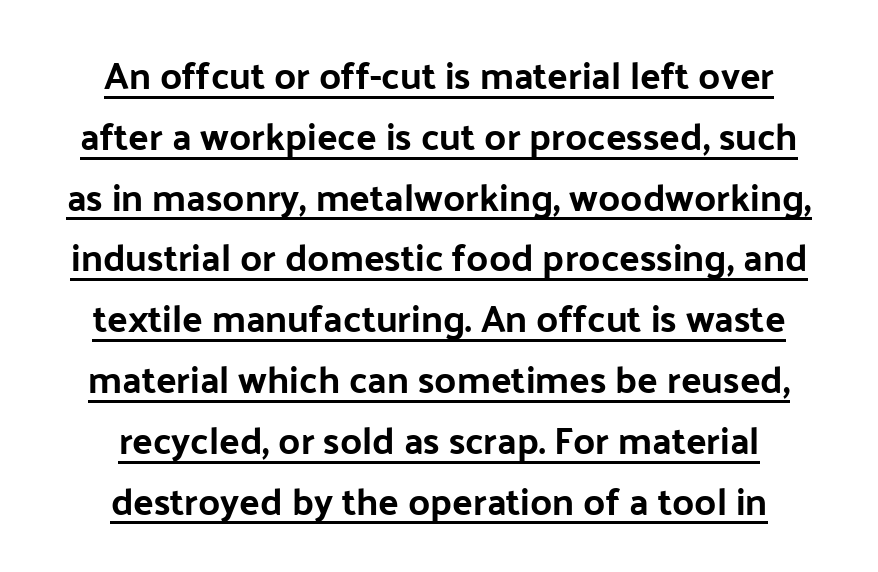
The image shows 38 px bold sans-serif type, upright; set centered, normal line spacing (1.6x), normal letter spacing, underlined; low stroke contrast and a medium x-height.
